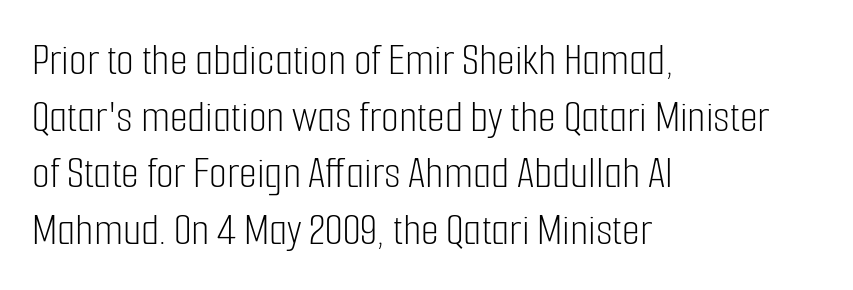
The image shows 46 px light, condensed sans-serif type, upright; set left-aligned, line spacing 1.23x, normal letter spacing, not underlined; low stroke contrast and a medium x-height.
